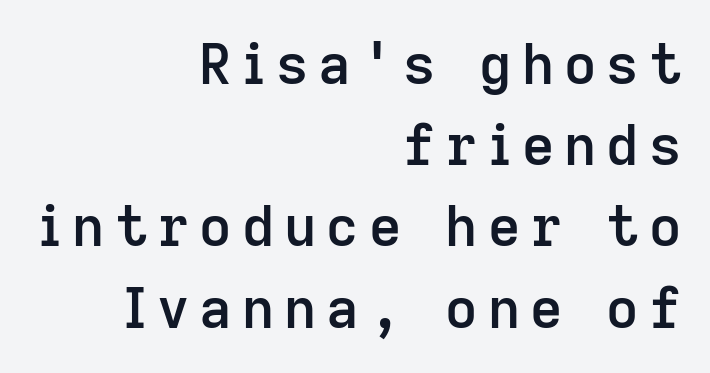
The image shows 56 px semibold sans-serif type, upright; set right-aligned, normal line spacing (1.45x), not underlined; low stroke contrast and a medium x-height.
